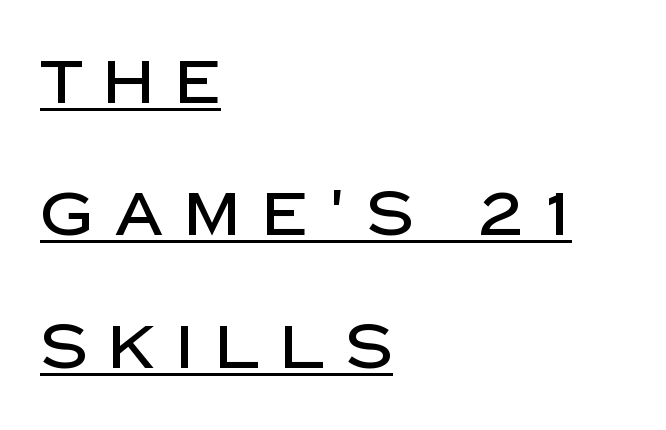
Q: Is the text italic (slanted)? A: No, it is upright.
Q: Is the typeface a serif or a sans-serif typeface? A: Sans-serif.
Q: Is the text underlined? A: Yes.
Q: How is the paragraph aligned? A: Left-aligned.
Q: Is the spacing between letters normal or unusually wide? A: Unusually wide.
Q: Is the spacing between lines tight, normal or loose? A: Loose.
Q: Width (condensed, normal, or wide)? A: Normal.
Q: Stroke contrast? A: Low.
Q: x-height? A: Large.
Q: Monospaced? A: No.
